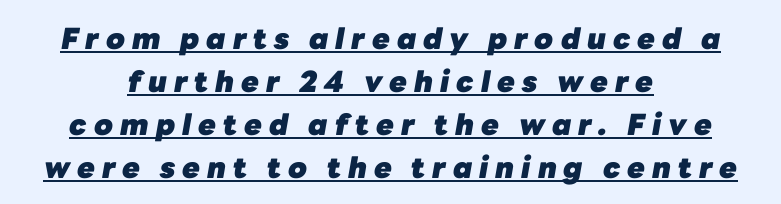
The image shows 29 px heavy type, italic (leaning right); set centered, normal line spacing (1.48x), unusually wide letter spacing (+0.24 em), underlined; low stroke contrast and a medium x-height.
